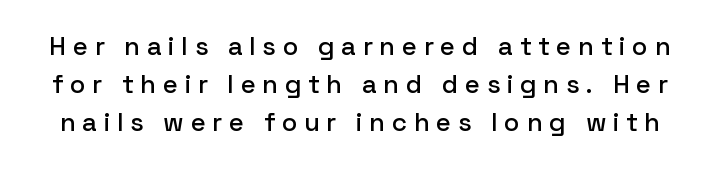
Q: Is the text italic (slanted)? A: No, it is upright.
Q: Is the text underlined? A: No.
Q: Is the spacing between letters normal or unusually wide? A: Unusually wide.
Q: Is the spacing between lines tight, normal or loose? A: Normal.
